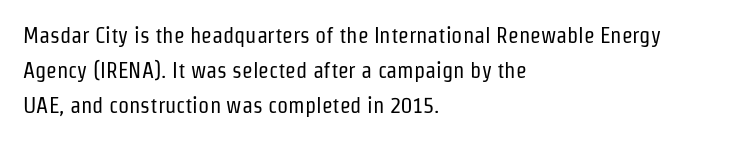
Q: Is the text bold? A: No.
Q: Is the text italic (slanted)? A: No, it is upright.
Q: Is the text underlined? A: No.
Q: How is the paragraph aligned? A: Left-aligned.
Q: Is the spacing between letters normal or unusually wide? A: Normal.
Q: Is the spacing between lines tight, normal or loose? A: Normal.
